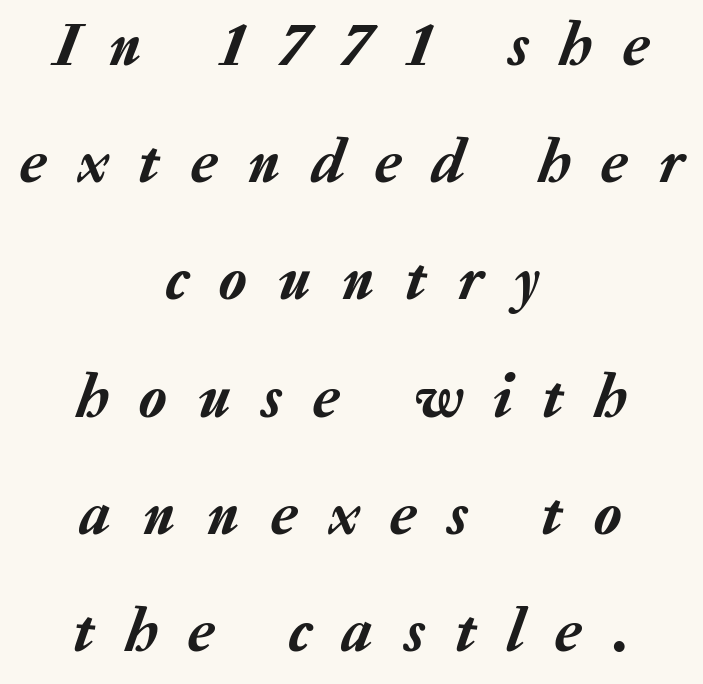
{"italic": "yes", "lean": "right", "slant_degrees": 20, "width": "normal", "stroke_contrast": "low", "x_height": "medium", "monospaced": "no", "underline": "no", "align": "center", "line_spacing_ratio": 1.86, "letter_spacing": "wide", "letter_spacing_em": 0.5, "glyph_px": 63}
